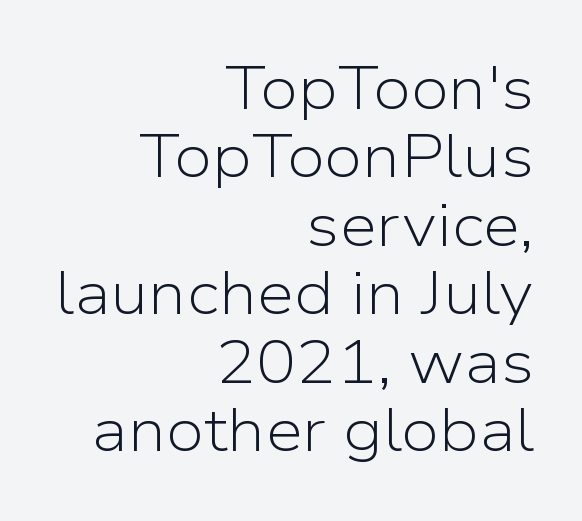
The image shows 60 px light sans-serif type, upright; set right-aligned, tight line spacing (1.14x), normal letter spacing, not underlined; low stroke contrast and a medium x-height.
